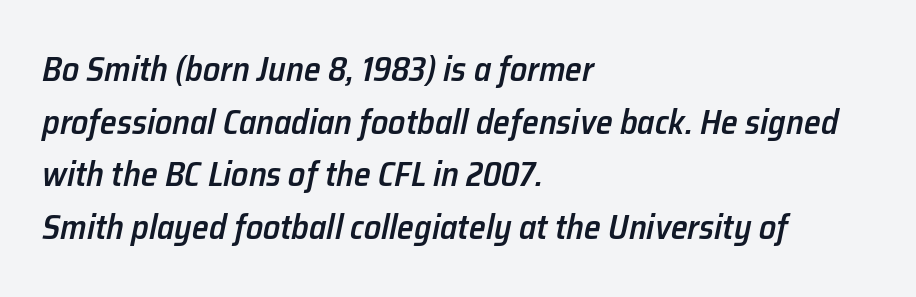
Q: Is the text bold? A: Semi-bold.
Q: Is the text italic (slanted)? A: Yes, it leans right by about 12 degrees.
Q: Is the text underlined? A: No.
Q: How is the paragraph aligned? A: Left-aligned.
Q: Is the spacing between letters normal or unusually wide? A: Normal.
Q: Is the spacing between lines tight, normal or loose? A: Normal.
Q: Width (condensed, normal, or wide)? A: Normal.
Q: Stroke contrast? A: Low.
Q: x-height? A: Medium.
Q: Monospaced? A: No.
